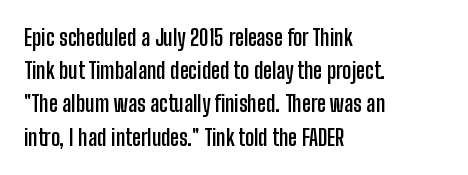
The image shows 22 px bold type, upright; set left-aligned, normal line spacing (1.51x), normal letter spacing, not underlined.
